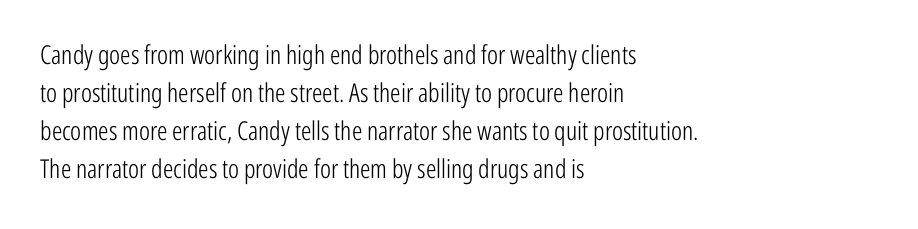
Visually the block forms a straight wall on the left and a jagged coastline on the right. Caption: standard tracking, unaltered. The type sits square on the baseline with zero lean. Weight: not bold — regular or lighter.
